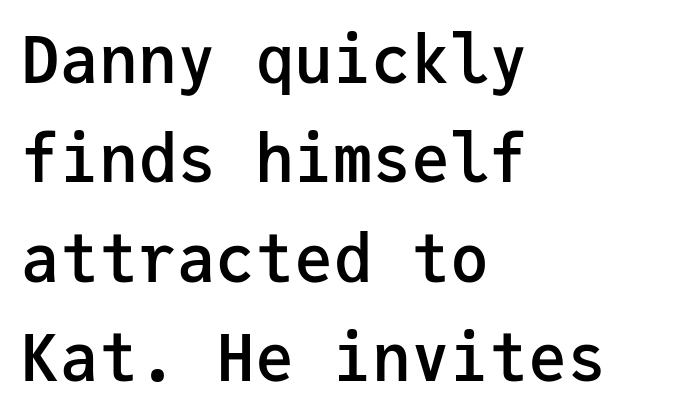
Q: Is the text bold? A: Semi-bold.
Q: Is the text italic (slanted)? A: No, it is upright.
Q: Is the typeface a serif or a sans-serif typeface? A: Sans-serif.
Q: Is the text underlined? A: No.
Q: How is the paragraph aligned? A: Left-aligned.
Q: Is the spacing between letters normal or unusually wide? A: Normal.
Q: Is the spacing between lines tight, normal or loose? A: Normal.
Q: Width (condensed, normal, or wide)? A: Normal.
Q: Stroke contrast? A: Low.
Q: x-height? A: Medium.
Q: Monospaced? A: Yes.
